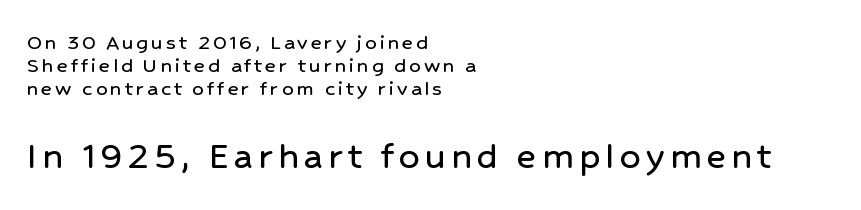
{"serif": "no", "italic": "no", "width": "normal", "stroke_contrast": "low", "x_height": "medium", "monospaced": "no", "underline": "no", "align": "left", "line_spacing": "tight", "line_spacing_ratio": 1.0, "larger_block": "second", "size_ratio": 1.78, "glyph_px": 41}
